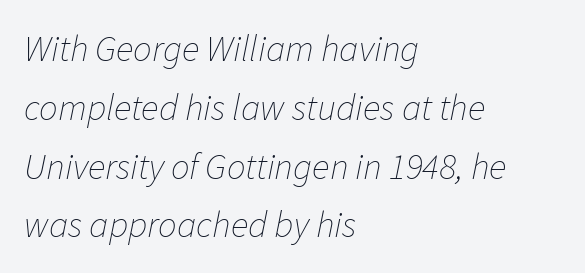
The image shows 37 px thin type, italic (leaning right); set left-aligned, normal line spacing (1.59x), normal letter spacing, not underlined; low stroke contrast and a medium x-height.
